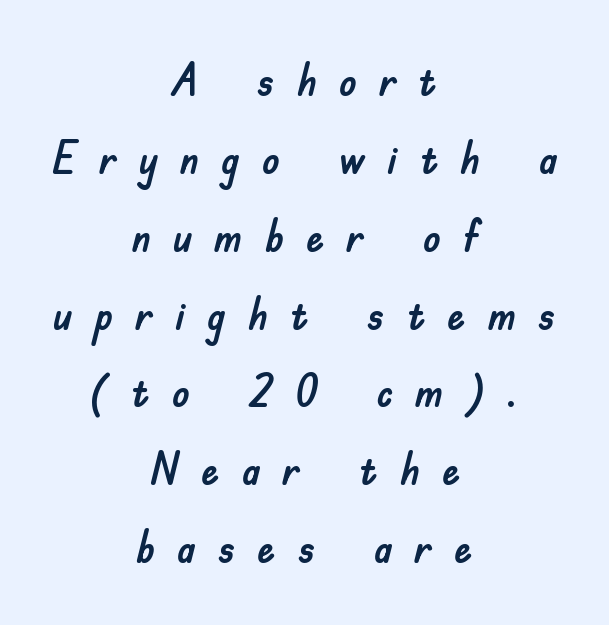
The letters carry no serifs — their stems end cleanly without finishing strokes. A student would call this center alignment; a typographer would say set centered. Compared with typical body copy, the letter spacing here is much looser. Note the varied advance widths — an 'i' is clearly narrower than an 'm'.
